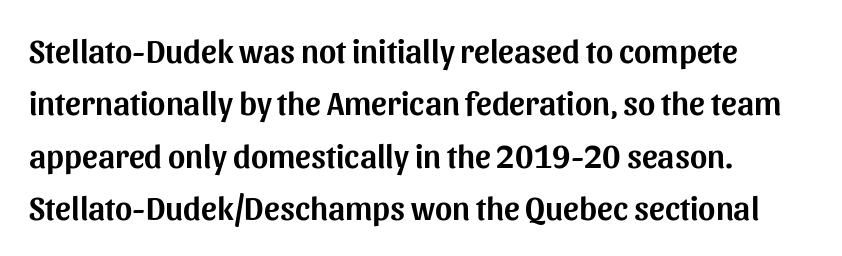
The image shows 33 px sans-serif type, upright; set left-aligned, normal line spacing (1.59x), normal letter spacing, not underlined; medium stroke contrast and a medium x-height.
